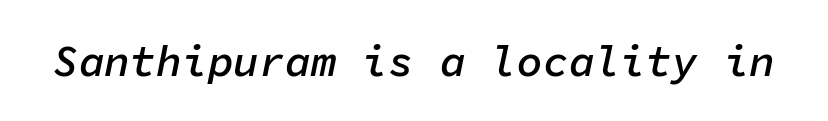
A typesetter would mark this as italic. Check the space under the baseline: it is left empty. Here the glyphs are tracked normally, forming tight word shapes. You could count columns in this text — the font is strictly monospaced. Each glyph is drawn with semibold strokes, heavier than normal yet not fully bold.
